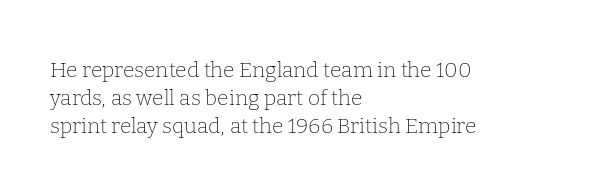
{"italic": "no", "bold": "no", "underline": "no", "align": "left", "line_spacing": "normal", "line_spacing_ratio": 1.33, "letter_spacing": "normal", "letter_spacing_em": 0.0, "glyph_px": 21}
